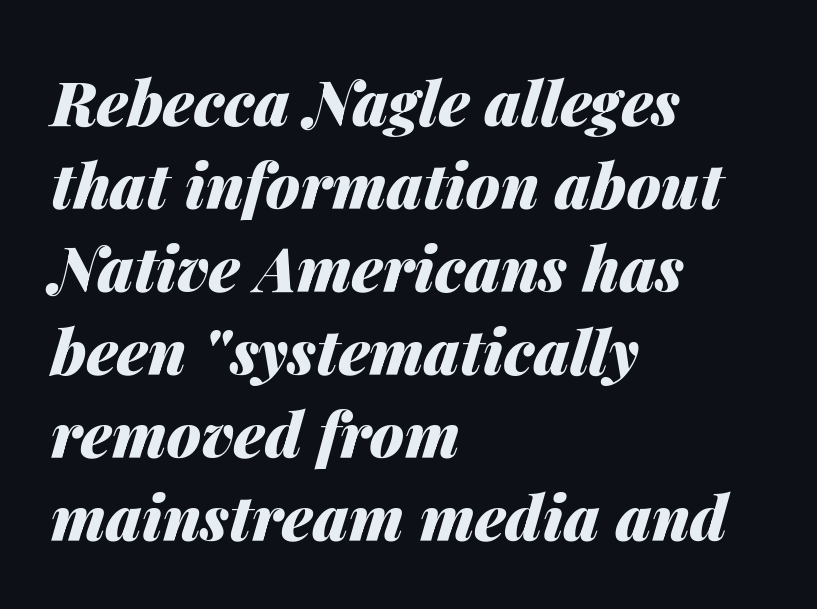
Quick note: italic. Successive baselines arrive at the customary interval. Notice how thick the strokes are: this is what a full bold looks like. This sample uses plain, unmodified letter spacing. This rendering uses left alignment, leaving the right contour irregular.
